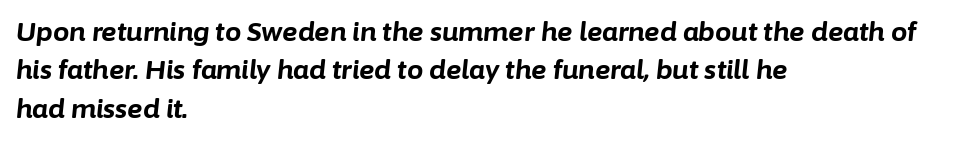
Q: Is the text bold? A: Yes.
Q: Is the text italic (slanted)? A: Yes, it leans right by about 6 degrees.
Q: Is the text underlined? A: No.
Q: How is the paragraph aligned? A: Left-aligned.
Q: Is the spacing between letters normal or unusually wide? A: Normal.
Q: Is the spacing between lines tight, normal or loose? A: Normal.
